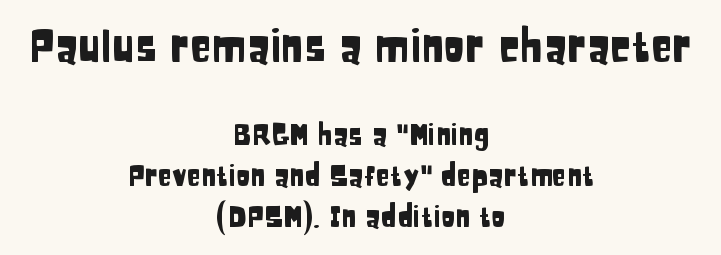
The image shows 44 px condensed sans-serif type, upright; set centered, normal line spacing (1.41x), normal letter spacing, not underlined; the first (top) block is 1.52x larger; low stroke contrast and a large x-height.
